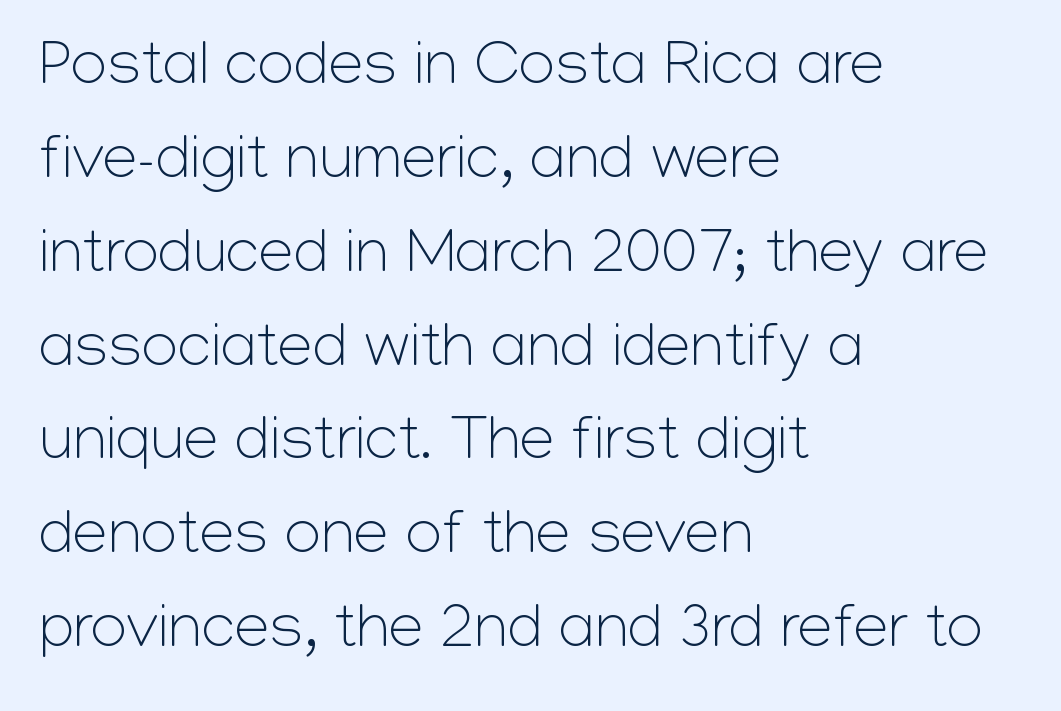
{"serif": "no", "italic": "no", "bold": "no", "weight": "light", "width": "normal", "stroke_contrast": "low", "x_height": "medium", "monospaced": "no", "underline": "no", "align": "left", "line_spacing": "normal", "line_spacing_ratio": 1.49, "letter_spacing": "normal", "letter_spacing_em": 0.0, "glyph_px": 63}
